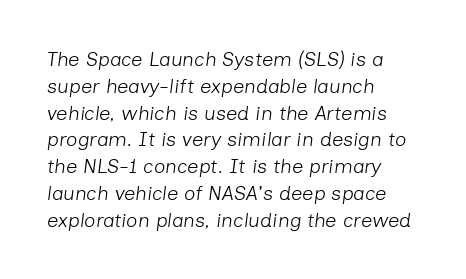
The image shows 20 px text type, italic (leaning right); set left-aligned, normal line spacing (1.34x), normal letter spacing, not underlined.
